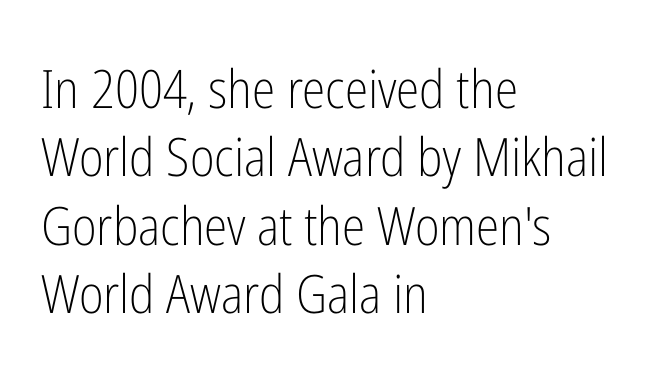
The image shows 53 px light, condensed sans-serif type, upright; set left-aligned, normal line spacing (1.29x), normal letter spacing, not underlined; low stroke contrast and a medium x-height.
